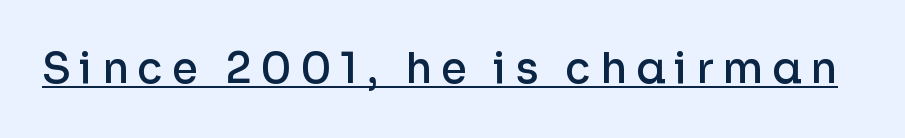
Q: Is the text bold? A: Semi-bold.
Q: Is the text italic (slanted)? A: No, it is upright.
Q: Is the typeface a serif or a sans-serif typeface? A: Sans-serif.
Q: Is the text underlined? A: Yes.
Q: Is the spacing between letters normal or unusually wide? A: Unusually wide.
Q: Width (condensed, normal, or wide)? A: Normal.
Q: Stroke contrast? A: Low.
Q: x-height? A: Medium.
Q: Monospaced? A: No.
